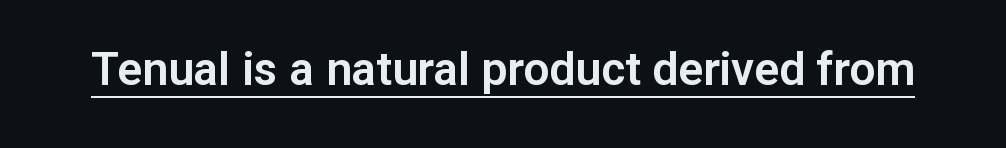
Q: Is the text italic (slanted)? A: No, it is upright.
Q: Is the typeface a serif or a sans-serif typeface? A: Sans-serif.
Q: Is the text underlined? A: Yes.
Q: Is the spacing between letters normal or unusually wide? A: Normal.
Q: Width (condensed, normal, or wide)? A: Normal.
Q: Stroke contrast? A: Low.
Q: x-height? A: Medium.
Q: Monospaced? A: No.
